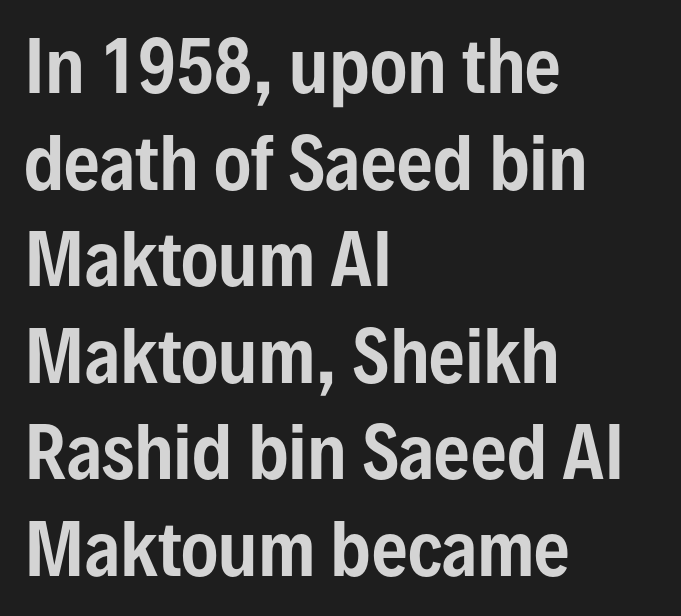
Where is the straight margin? On the left. A typesetter would call this proportional, since set widths differ per character. The font family rendered here belongs to the sans-serif group. The words here are not underlined. In terms of posture, this sample is upright. Caption: standard tracking, unaltered.
